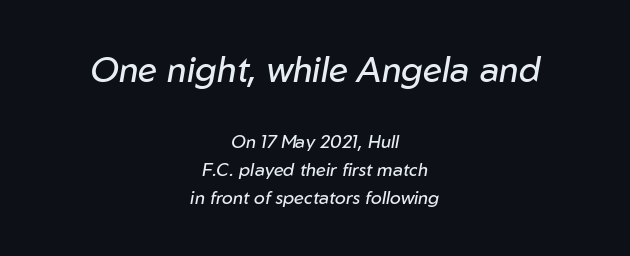
Q: Is the text bold? A: No.
Q: Is the text italic (slanted)? A: Yes, it leans right by about 10 degrees.
Q: Is the text underlined? A: No.
Q: How is the paragraph aligned? A: Centered.
Q: Is the spacing between letters normal or unusually wide? A: Normal.
Q: Is the spacing between lines tight, normal or loose? A: Normal.
Q: Which block of text is set in a larger size, the first (top) or the second (bottom)? A: The first (top) one.
Q: Width (condensed, normal, or wide)? A: Normal.
Q: Stroke contrast? A: Low.
Q: x-height? A: Medium.
Q: Monospaced? A: No.
